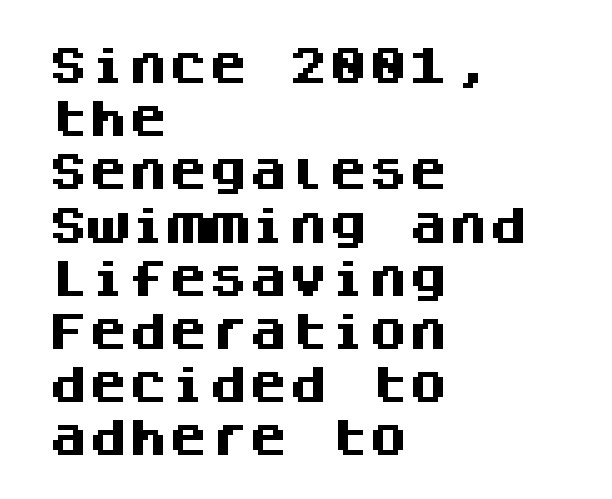
The image shows 40 px heavy sans-serif type, upright, monospaced; set left-aligned, normal line spacing (1.33x), normal letter spacing, not underlined; medium stroke contrast and a large x-height.
